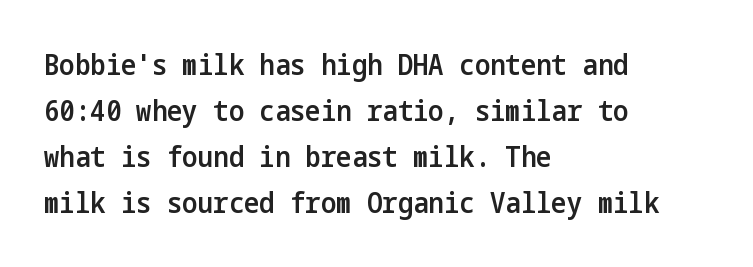
Q: Is the text bold? A: Semi-bold.
Q: Is the text italic (slanted)? A: No, it is upright.
Q: Is the typeface a serif or a sans-serif typeface? A: Sans-serif.
Q: Is the text underlined? A: No.
Q: How is the paragraph aligned? A: Left-aligned.
Q: Is the spacing between letters normal or unusually wide? A: Normal.
Q: Is the spacing between lines tight, normal or loose? A: Normal.
Q: Width (condensed, normal, or wide)? A: Condensed.
Q: Stroke contrast? A: Low.
Q: x-height? A: Medium.
